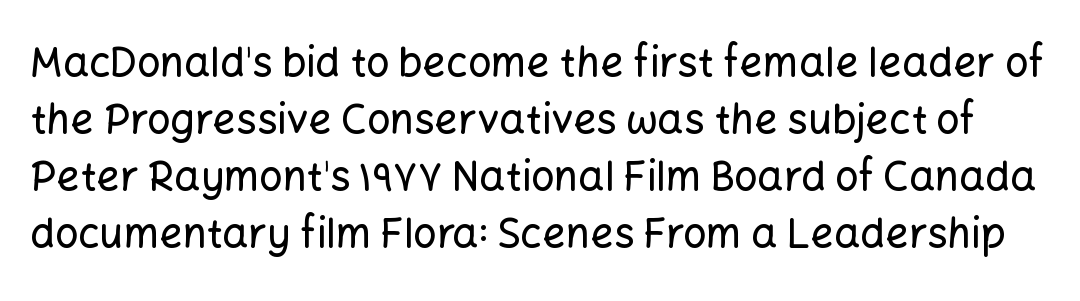
The image shows 41 px sans-serif type, upright; set normal line spacing (1.39x), normal letter spacing, not underlined; low stroke contrast and a medium x-height.
